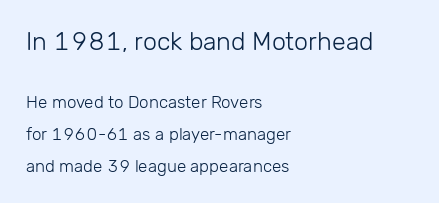
{"italic": "no", "bold": "no", "underline": "no", "align": "left", "line_spacing_ratio": 1.86, "letter_spacing": "normal", "letter_spacing_em": 0.0, "larger_block": "first", "size_ratio": 1.47, "glyph_px": 25}
